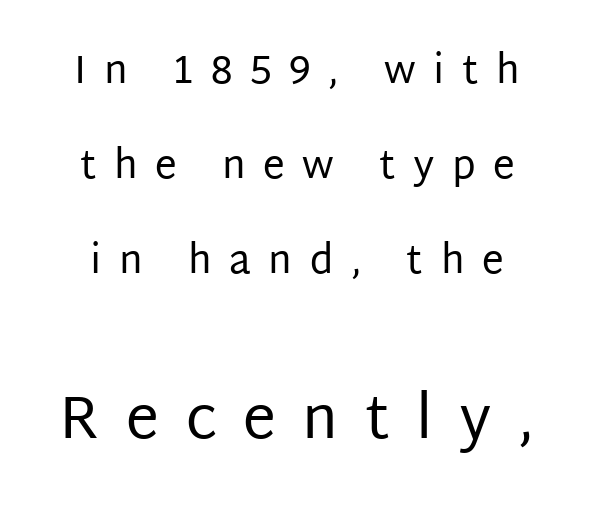
Q: Is the text bold? A: No.
Q: Is the text italic (slanted)? A: No, it is upright.
Q: Is the typeface a serif or a sans-serif typeface? A: Sans-serif.
Q: Is the text underlined? A: No.
Q: How is the paragraph aligned? A: Centered.
Q: Is the spacing between letters normal or unusually wide? A: Unusually wide.
Q: Is the spacing between lines tight, normal or loose? A: Loose.
Q: Which block of text is set in a larger size, the first (top) or the second (bottom)? A: The second (bottom) one.
Q: Width (condensed, normal, or wide)? A: Normal.
Q: Stroke contrast? A: Low.
Q: x-height? A: Large.
Q: Monospaced? A: No.
